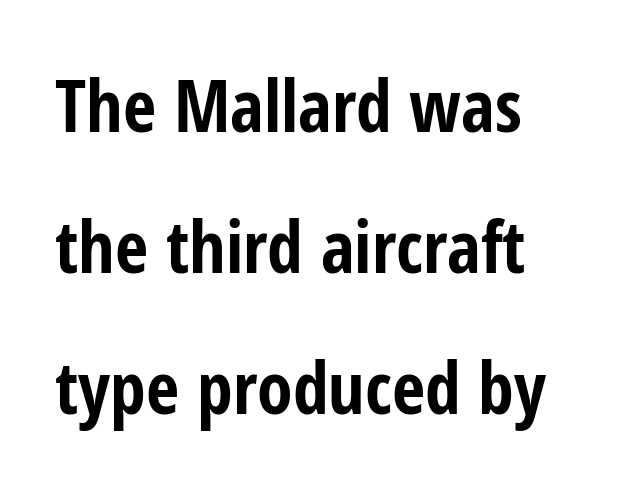
Q: Is the text bold? A: Yes.
Q: Is the text italic (slanted)? A: No, it is upright.
Q: Is the typeface a serif or a sans-serif typeface? A: Sans-serif.
Q: Is the text underlined? A: No.
Q: How is the paragraph aligned? A: Left-aligned.
Q: Is the spacing between letters normal or unusually wide? A: Normal.
Q: Is the spacing between lines tight, normal or loose? A: Loose.
Q: Width (condensed, normal, or wide)? A: Condensed.
Q: Stroke contrast? A: Low.
Q: x-height? A: Medium.
Q: Monospaced? A: No.
